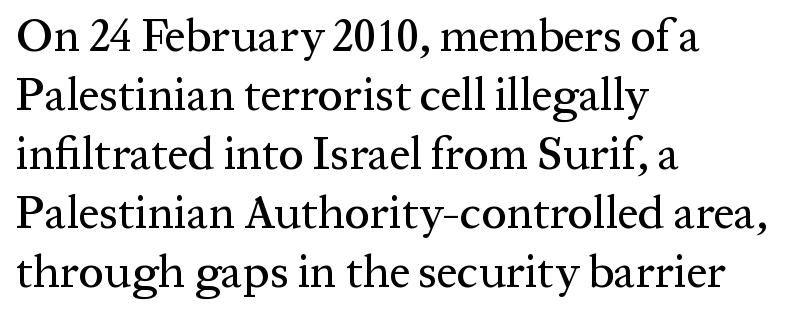
{"serif": "yes", "italic": "no", "width": "normal", "stroke_contrast": "medium", "x_height": "medium", "monospaced": "no", "underline": "no", "align": "left", "line_spacing": "normal", "line_spacing_ratio": 1.28, "letter_spacing": "normal", "letter_spacing_em": 0.0, "glyph_px": 46}
